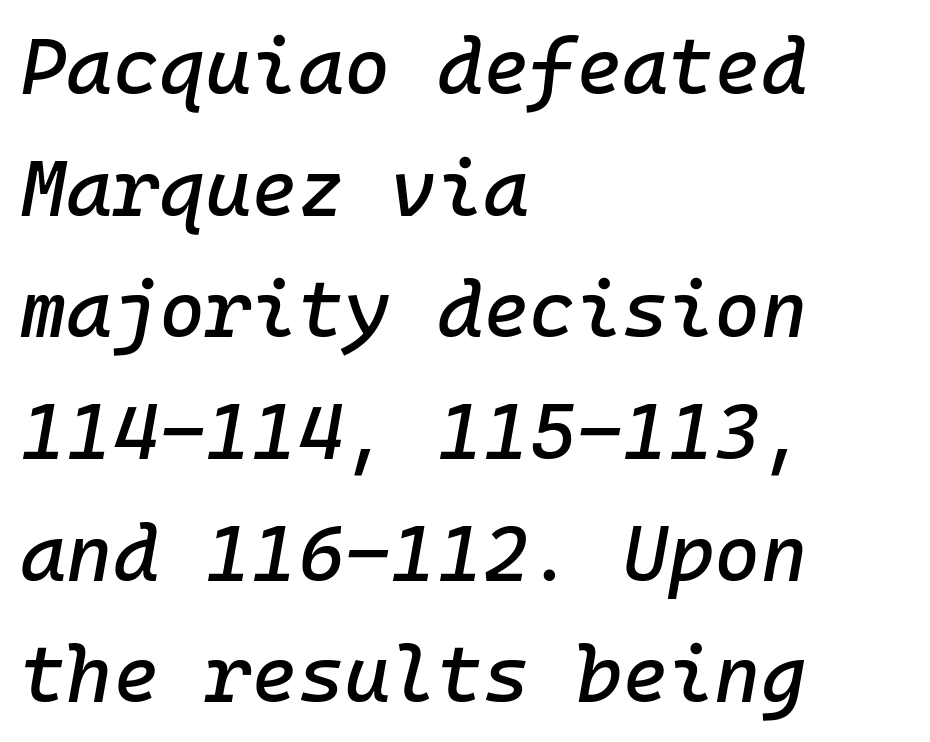
Q: Is the text italic (slanted)? A: Yes, it leans right by about 10 degrees.
Q: Is the text underlined? A: No.
Q: How is the paragraph aligned? A: Left-aligned.
Q: Is the spacing between letters normal or unusually wide? A: Normal.
Q: Is the spacing between lines tight, normal or loose? A: Normal.
Q: Width (condensed, normal, or wide)? A: Normal.
Q: Stroke contrast? A: Low.
Q: x-height? A: Medium.
Q: Monospaced? A: Yes.
